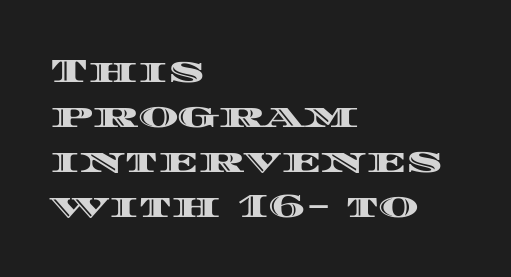
Q: Is the text italic (slanted)? A: No, it is upright.
Q: Is the text underlined? A: No.
Q: How is the paragraph aligned? A: Left-aligned.
Q: Is the spacing between letters normal or unusually wide? A: Normal.
Q: Is the spacing between lines tight, normal or loose? A: Normal.
Q: Width (condensed, normal, or wide)? A: Wide.
Q: x-height? A: Large.
Q: Monospaced? A: No.
